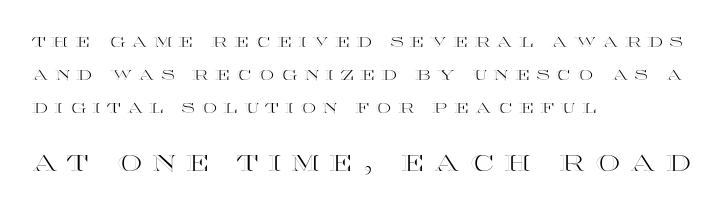
Visually the block forms a straight wall on the left and a jagged coastline on the right. Glance below the letters and you will spot only blank space. Each word looks stretched out because of the extra space between its letters. The letters stand straight up with perfectly vertical stems. Vertical spacing — loose. You get the small type first, then a jump to larger type.
